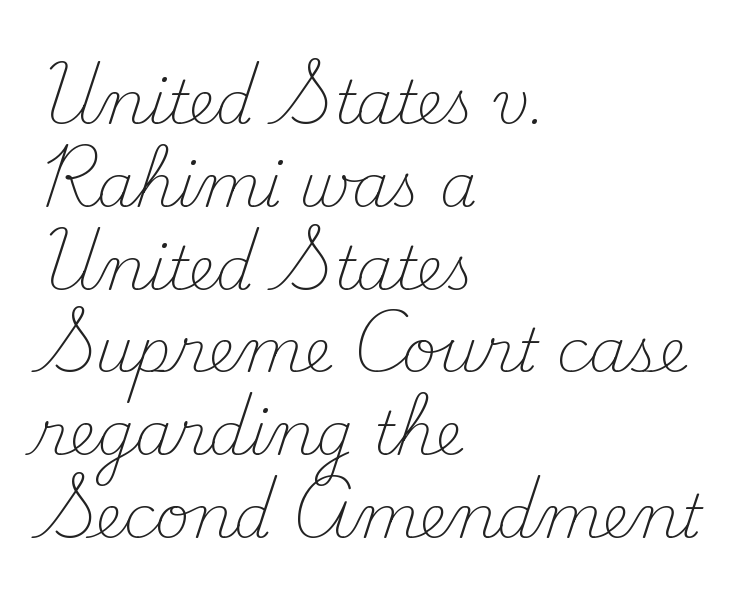
The image shows 60 px light serif type; set left-aligned, normal line spacing (1.38x), normal letter spacing, not underlined; medium stroke contrast and a small x-height.
